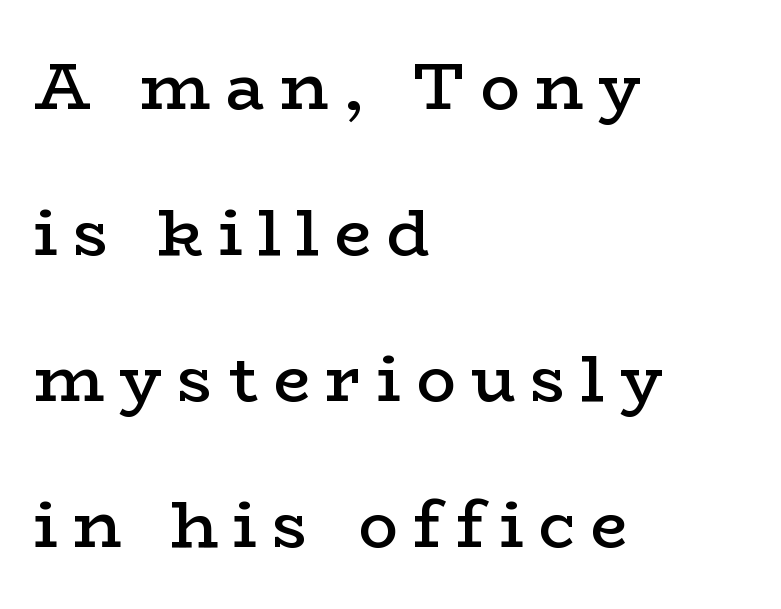
This is the in-between weight designers call semibold or demi. In terms of letterspacing, this is a distinctly airy, spread setting. Varying glyph widths throughout — classic text-font behaviour. Descenders are the only things crossing below the line. Reading down the block, your eye returns to a fixed left position each line. Rows of type keep a wide berth in the vertical direction.
